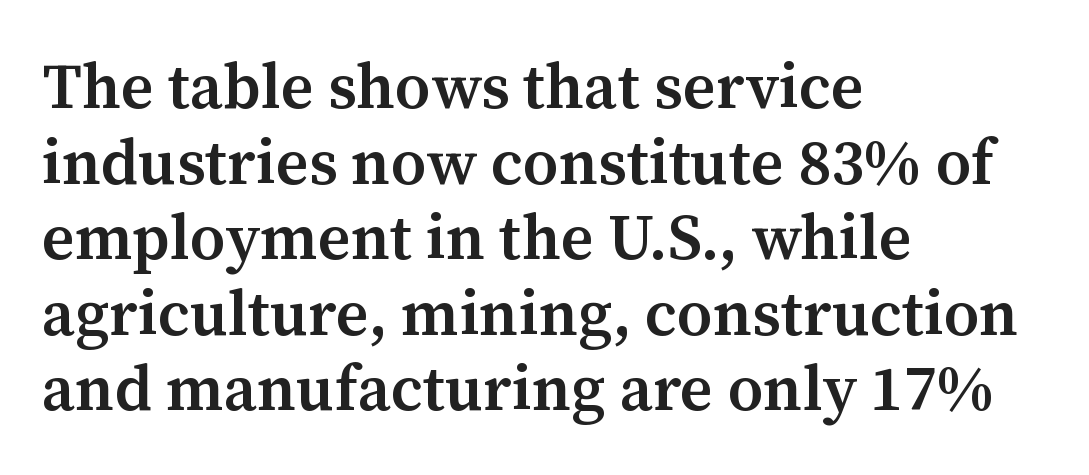
Think of a printed novel: that variable character pitch is what you see here. Which margin do the lines hug? The left one — the right edge is uneven. The horizontal fit of the characters is conventional and even. The baseline area is clear. These lines were composed using upright roman letters. The passage shown is typeset with a serif family.
